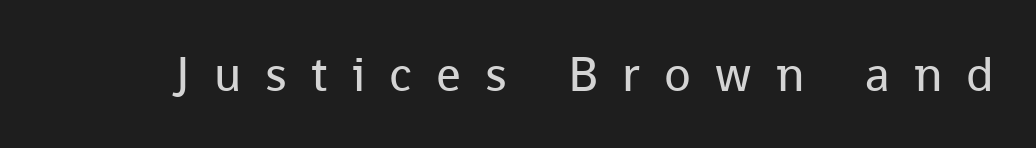
{"serif": "no", "italic": "no", "bold": "no", "weight": "regular", "width": "normal", "stroke_contrast": "low", "x_height": "medium", "monospaced": "no", "underline": "no", "letter_spacing": "wide", "letter_spacing_em": 0.49, "glyph_px": 49}
